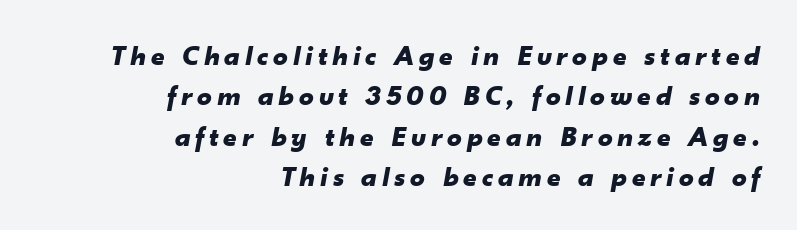
{"italic": "yes", "lean": "right", "slant_degrees": 10, "bold": "yes", "weight": "bold", "width": "normal", "stroke_contrast": "low", "x_height": "small", "monospaced": "no", "underline": "no", "align": "right", "line_spacing": "normal", "line_spacing_ratio": 1.39, "glyph_px": 29}
